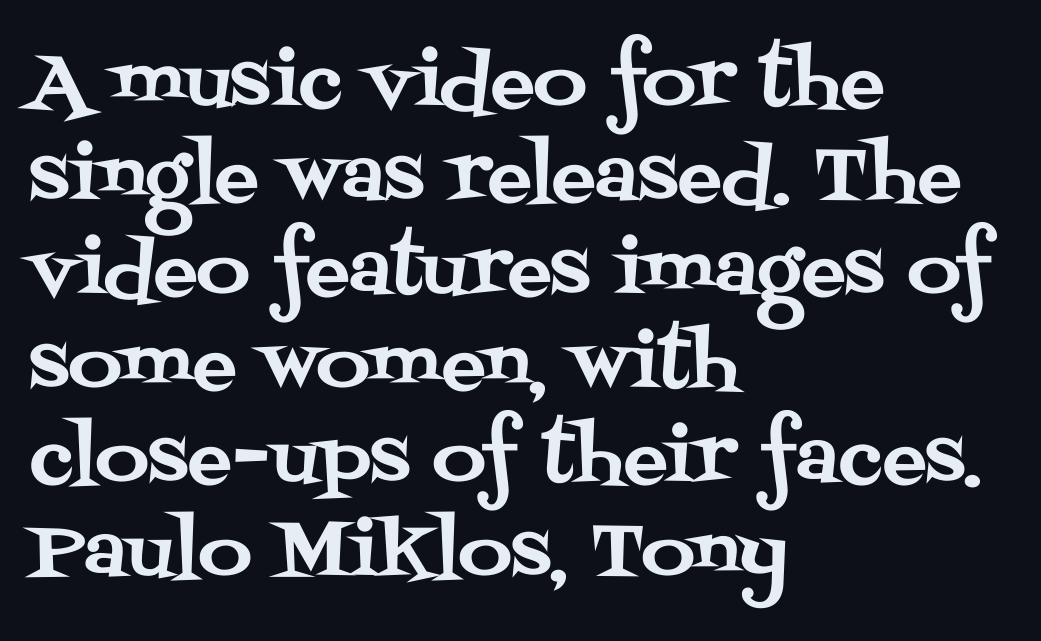
{"serif": "yes", "italic": "no", "width": "normal", "stroke_contrast": "medium", "x_height": "large", "monospaced": "no", "underline": "no", "align": "left", "line_spacing": "normal", "line_spacing_ratio": 1.27, "letter_spacing": "normal", "letter_spacing_em": 0.0, "glyph_px": 74}
